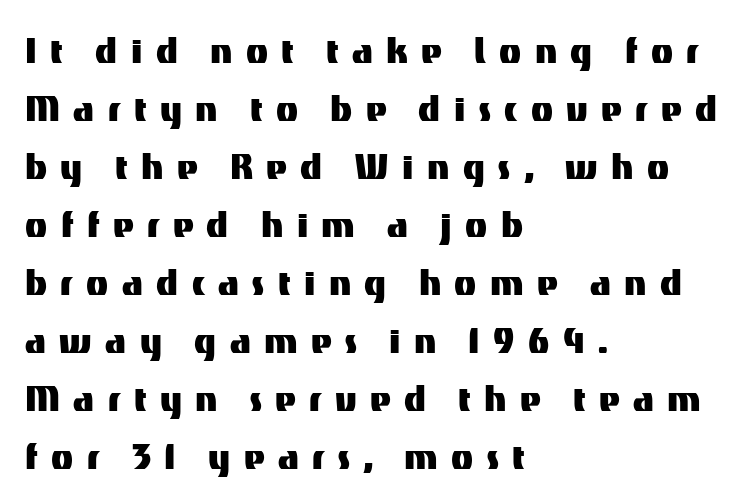
Q: Is the text italic (slanted)? A: No, it is upright.
Q: Is the typeface a serif or a sans-serif typeface? A: Sans-serif.
Q: Is the text underlined? A: No.
Q: How is the paragraph aligned? A: Left-aligned.
Q: Is the spacing between letters normal or unusually wide? A: Unusually wide.
Q: Is the spacing between lines tight, normal or loose? A: Normal.
Q: Width (condensed, normal, or wide)? A: Normal.
Q: Stroke contrast? A: Medium.
Q: x-height? A: Medium.
Q: Monospaced? A: No.
